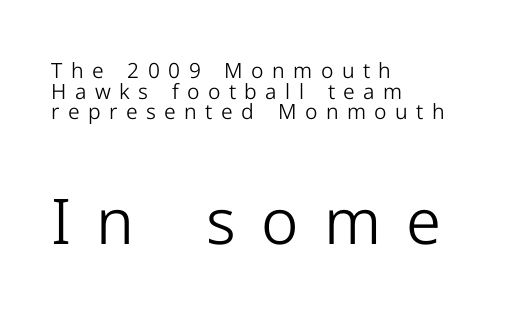
The image shows 63 px light sans-serif type, upright; set left-aligned, tight line spacing (0.98x), unusually wide letter spacing (+0.4 em), not underlined; the second (bottom) block is 3.0x larger; low stroke contrast and a medium x-height.
